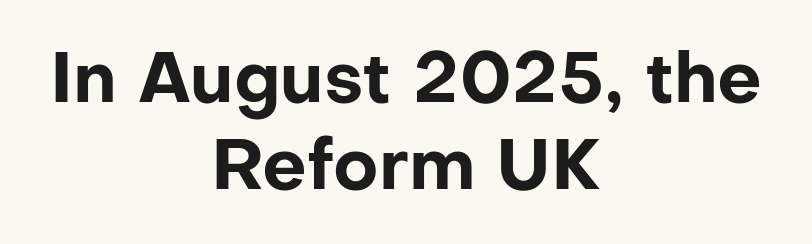
Q: Is the text bold? A: Yes.
Q: Is the text italic (slanted)? A: No, it is upright.
Q: Is the typeface a serif or a sans-serif typeface? A: Sans-serif.
Q: Is the text underlined? A: No.
Q: How is the paragraph aligned? A: Centered.
Q: Is the spacing between letters normal or unusually wide? A: Normal.
Q: Is the spacing between lines tight, normal or loose? A: Normal.
Q: Width (condensed, normal, or wide)? A: Normal.
Q: Stroke contrast? A: Low.
Q: x-height? A: Medium.
Q: Monospaced? A: No.
